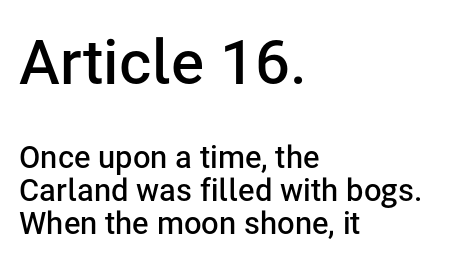
Q: Is the text bold? A: Semi-bold.
Q: Is the text italic (slanted)? A: No, it is upright.
Q: Is the typeface a serif or a sans-serif typeface? A: Sans-serif.
Q: Is the text underlined? A: No.
Q: How is the paragraph aligned? A: Left-aligned.
Q: Is the spacing between letters normal or unusually wide? A: Normal.
Q: Is the spacing between lines tight, normal or loose? A: Tight.
Q: Which block of text is set in a larger size, the first (top) or the second (bottom)? A: The first (top) one.
Q: Width (condensed, normal, or wide)? A: Normal.
Q: Stroke contrast? A: Low.
Q: x-height? A: Medium.
Q: Monospaced? A: No.
